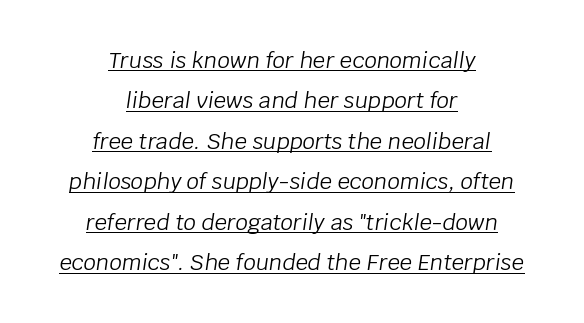
{"italic": "yes", "lean": "right", "slant_degrees": 8, "bold": "no", "underline": "yes", "align": "center", "line_spacing_ratio": 1.84, "letter_spacing": "normal", "letter_spacing_em": 0.0, "glyph_px": 22}
